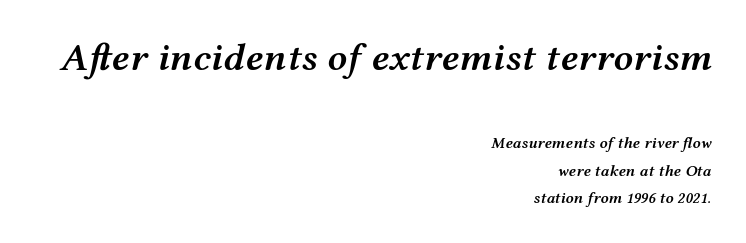
{"italic": "yes", "lean": "right", "slant_degrees": 12, "bold": "semi", "weight": "semibold", "width": "wide", "stroke_contrast": "medium", "x_height": "medium", "monospaced": "no", "underline": "no", "align": "right", "line_spacing_ratio": 1.72, "letter_spacing": "normal", "letter_spacing_em": 0.0, "larger_block": "first", "size_ratio": 2.44, "glyph_px": 39}
